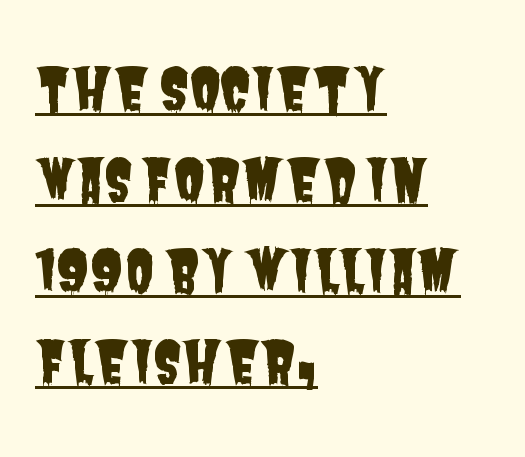
Look at the bottom of the vertical strokes: they stop flat, with no serifs. Summary of vertical rhythm: regular, with standard interline spacing. The horizontal fit of the characters is conventional and even. The lines in this sample share a left origin and differ only in where they stop. This sample has the flowing, uneven cadence of proportional lettering.
